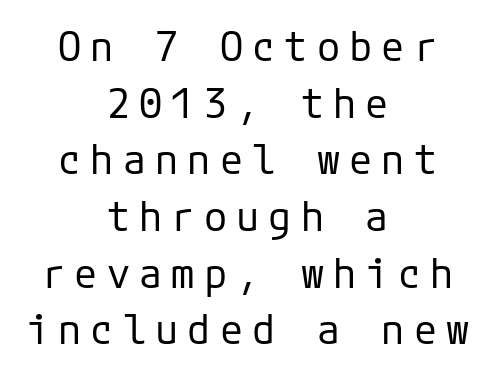
Are there feet on the stems? There aren't — it's a sans. Teacher's note: observe the equal gaps on both sides — that is centered alignment. This sample uses an upright cut, with every glyph sitting square on the baseline. Unbolded letterforms with no extra heft. The space between consecutive lines is moderate. The specimen omits any rule beneath the text block's lines.
